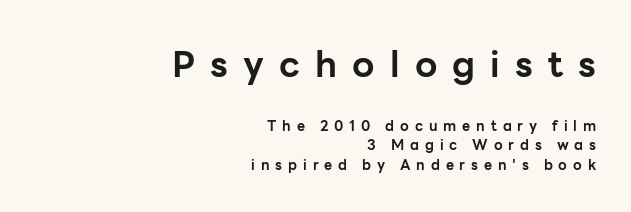
{"serif": "no", "italic": "no", "bold": "yes", "weight": "bold", "width": "normal", "stroke_contrast": "low", "x_height": "medium", "monospaced": "no", "underline": "no", "align": "right", "line_spacing": "normal", "line_spacing_ratio": 1.39, "letter_spacing": "wide", "letter_spacing_em": 0.42, "larger_block": "first", "size_ratio": 2.57, "glyph_px": 36}
